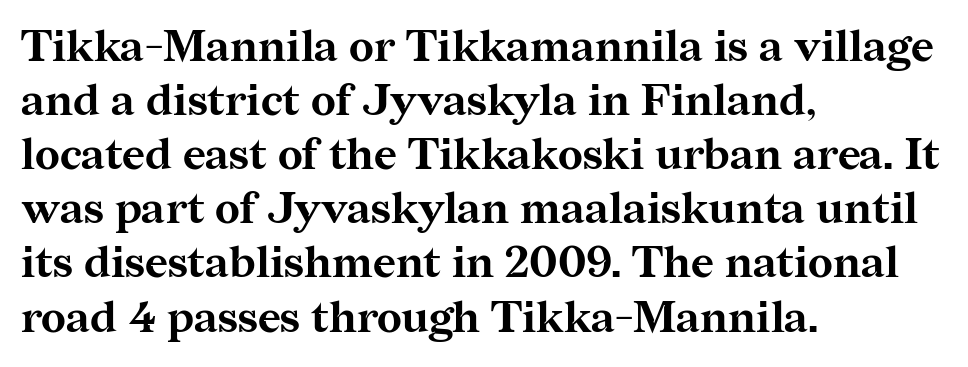
{"serif": "yes", "italic": "no", "bold": "yes", "weight": "bold", "width": "normal", "stroke_contrast": "medium", "x_height": "medium", "monospaced": "no", "underline": "no", "align": "left", "line_spacing_ratio": 1.23, "letter_spacing": "normal", "letter_spacing_em": 0.0, "glyph_px": 44}
